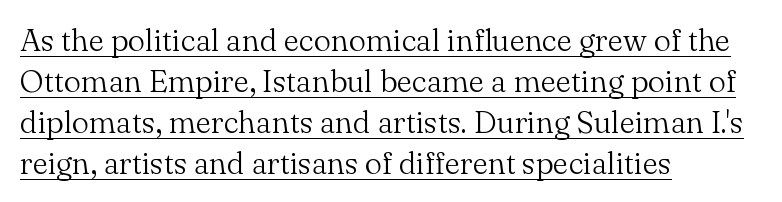
{"serif": "yes", "italic": "no", "bold": "no", "weight": "light", "width": "normal", "stroke_contrast": "medium", "x_height": "small", "monospaced": "no", "underline": "yes", "align": "left", "line_spacing": "normal", "line_spacing_ratio": 1.32, "letter_spacing": "normal", "letter_spacing_em": 0.0, "glyph_px": 31}
